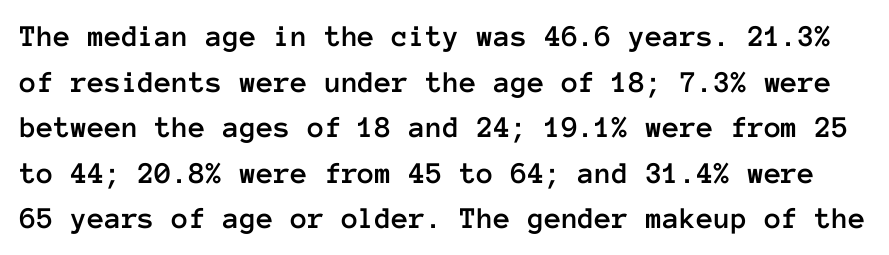
{"italic": "no", "width": "normal", "stroke_contrast": "low", "x_height": "medium", "monospaced": "yes", "underline": "no", "line_spacing": "normal", "line_spacing_ratio": 1.47, "letter_spacing": "normal", "letter_spacing_em": 0.0, "glyph_px": 31}
